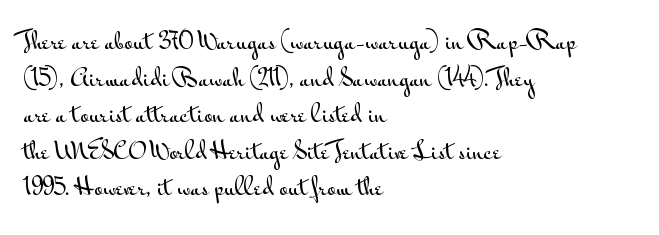
Notice how the passage keeps a crisp vertical edge on the left only. A typesetter would call this leading conventional body-copy spacing. Is the letter spacing exaggerated? No — it looks like the ordinary default.
